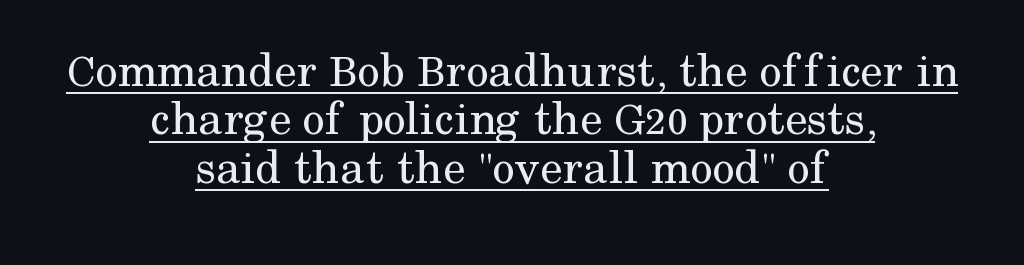
{"serif": "yes", "italic": "no", "bold": "no", "weight": "regular", "width": "normal", "stroke_contrast": "medium", "x_height": "medium", "monospaced": "no", "underline": "yes", "align": "center", "line_spacing": "tight", "line_spacing_ratio": 0.97, "letter_spacing": "normal", "letter_spacing_em": 0.0, "glyph_px": 50}
